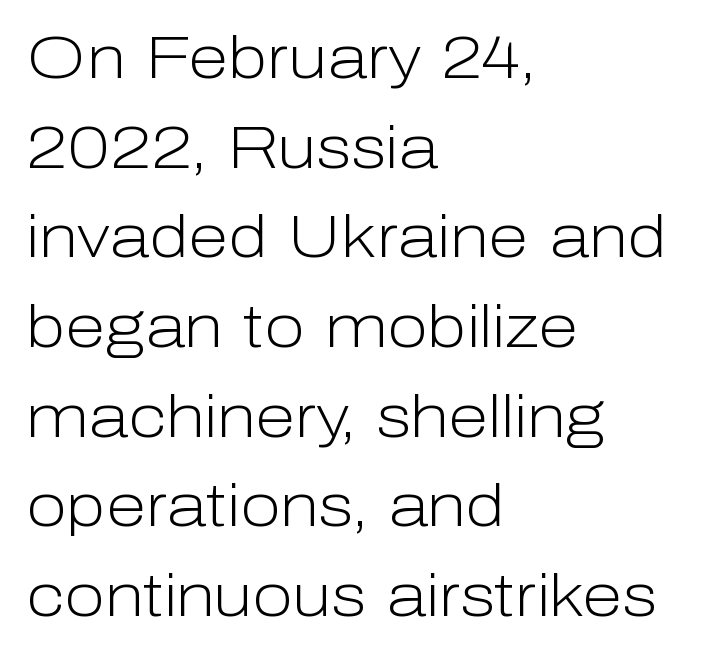
Spacing verdict: proportional, widths tailored to each character. The baseline area is clear. The setting favours the left margin, as ordinary paragraphs usually do. Serif or sans? Sans — the stroke terminals are bare.
